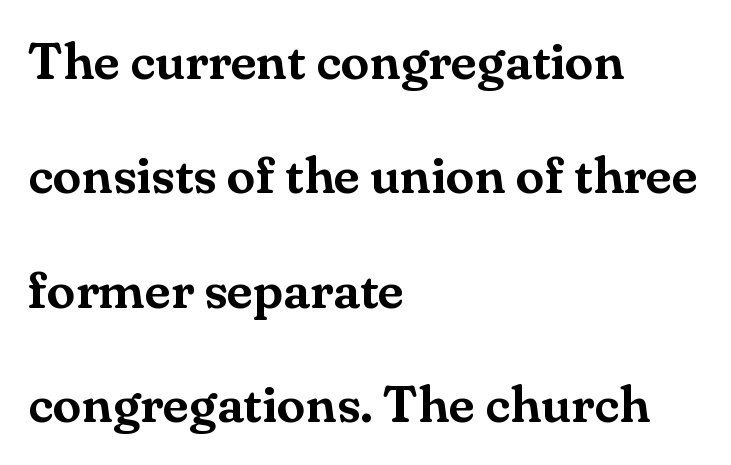
Q: Is the text italic (slanted)? A: No, it is upright.
Q: Is the typeface a serif or a sans-serif typeface? A: Serif.
Q: Is the text underlined? A: No.
Q: How is the paragraph aligned? A: Left-aligned.
Q: Is the spacing between letters normal or unusually wide? A: Normal.
Q: Is the spacing between lines tight, normal or loose? A: Loose.
Q: Width (condensed, normal, or wide)? A: Normal.
Q: Stroke contrast? A: Medium.
Q: x-height? A: Small.
Q: Monospaced? A: No.
